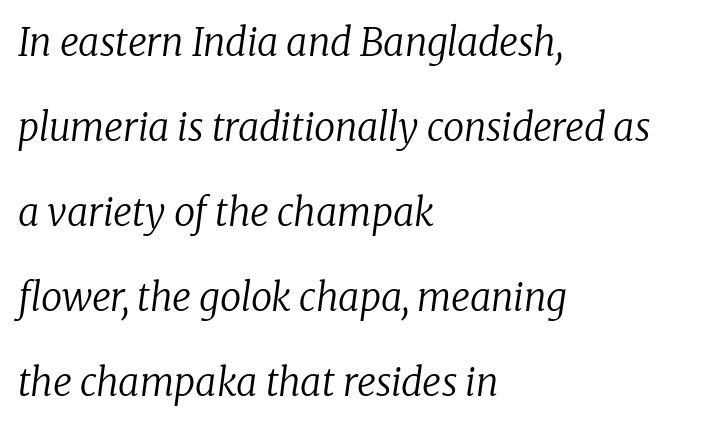
The image shows 38 px regular-weight serif type, italic (leaning right); set left-aligned, loose line spacing (2.24x), normal letter spacing, not underlined; low stroke contrast and a medium x-height.
